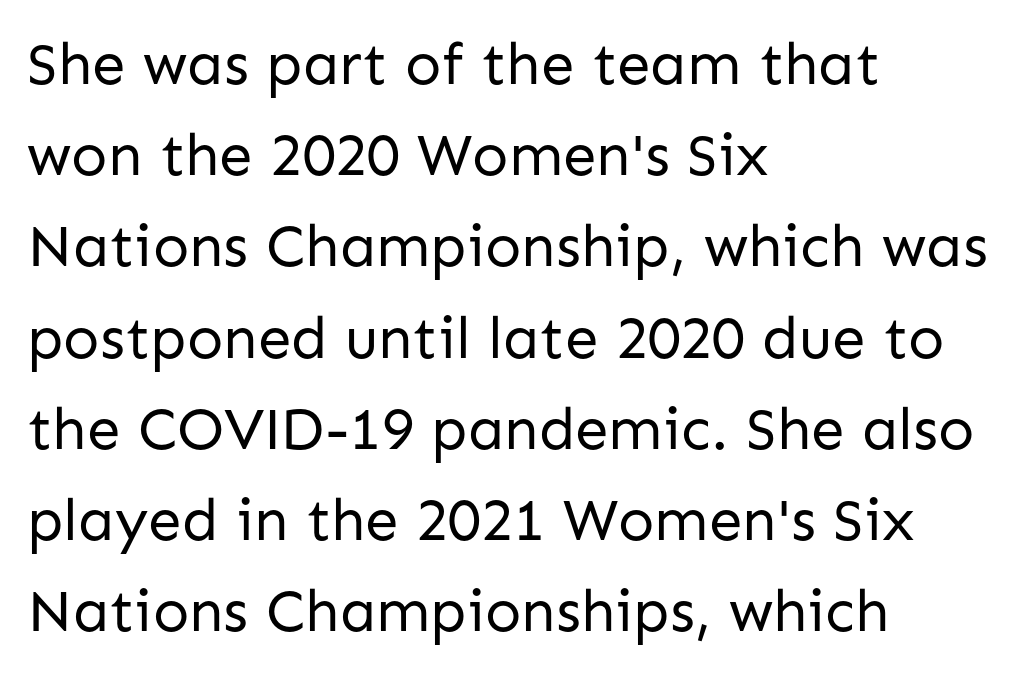
{"serif": "no", "italic": "no", "bold": "no", "weight": "regular", "width": "normal", "stroke_contrast": "low", "x_height": "medium", "monospaced": "no", "underline": "no", "align": "left", "line_spacing": "normal", "line_spacing_ratio": 1.52, "letter_spacing": "normal", "letter_spacing_em": 0.0, "glyph_px": 60}
